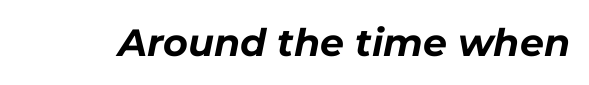
{"italic": "yes", "lean": "right", "slant_degrees": 11, "bold": "yes", "weight": "bold", "width": "normal", "stroke_contrast": "low", "x_height": "medium", "monospaced": "no", "underline": "no", "letter_spacing": "normal", "letter_spacing_em": 0.0, "glyph_px": 38}
